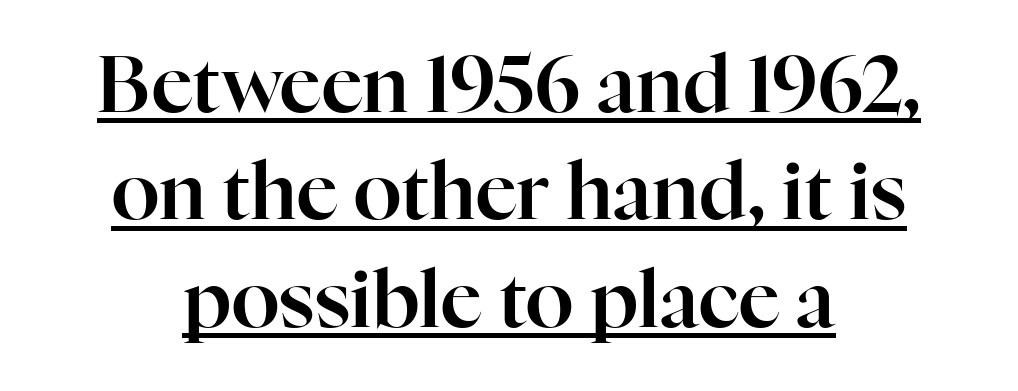
Q: Is the text italic (slanted)? A: No, it is upright.
Q: Is the typeface a serif or a sans-serif typeface? A: Serif.
Q: Is the text underlined? A: Yes.
Q: How is the paragraph aligned? A: Centered.
Q: Is the spacing between letters normal or unusually wide? A: Normal.
Q: Is the spacing between lines tight, normal or loose? A: Normal.
Q: Width (condensed, normal, or wide)? A: Normal.
Q: Stroke contrast? A: High.
Q: x-height? A: Medium.
Q: Monospaced? A: No.
